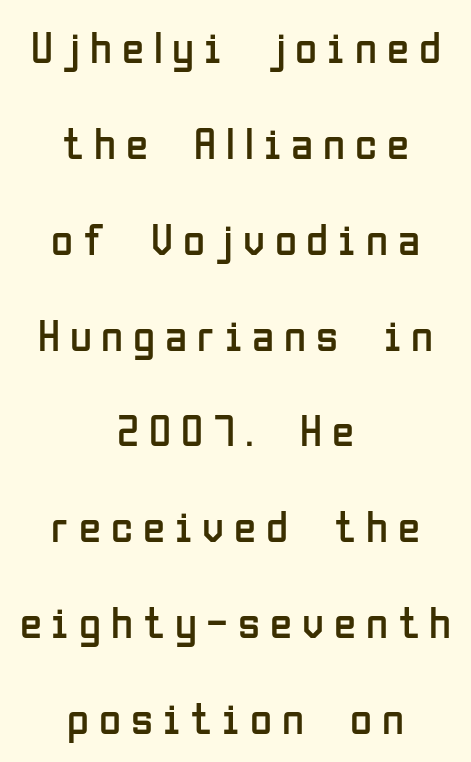
The image shows 45 px regular-weight, condensed sans-serif type, upright; set centered, loose line spacing (2.13x), unusually wide letter spacing (+0.22 em), not underlined; low stroke contrast and a medium x-height.
